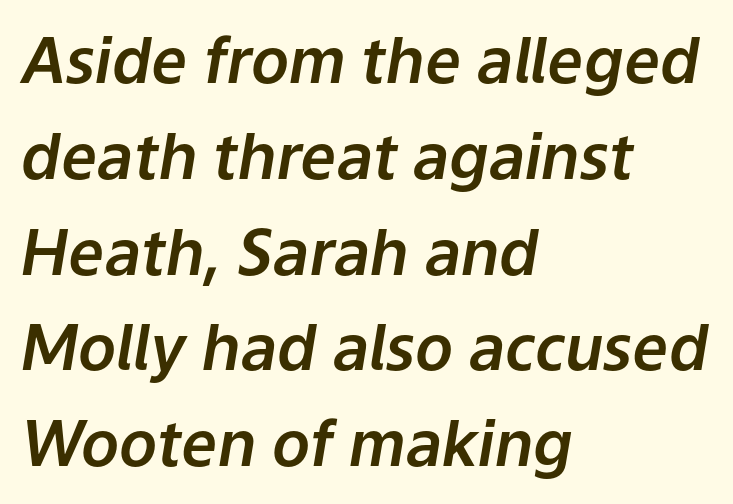
The letterforms sit shoulder to shoulder at normal distance. How would I describe the line gaps? Plain and ordinary. The text block is weighted toward the left margin, trailing off unevenly rightward. This rendering features lettering with no underline. An italicized treatment has been applied to the whole sample. Looks like regular typesetting: each glyph gets only the width it needs.
